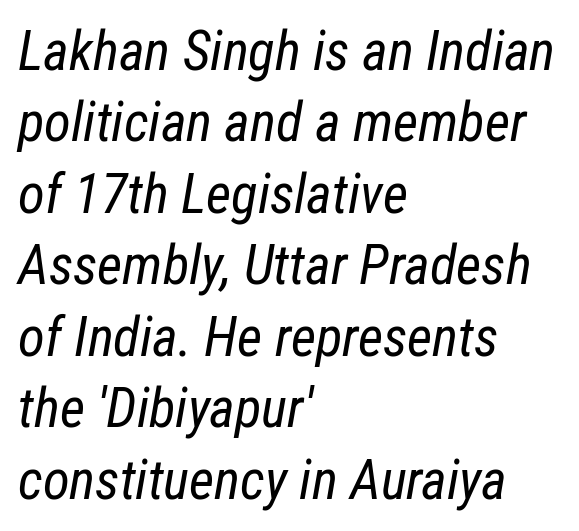
The type is set solid horizontally, with unmodified tracking. The typesetting does not lean heavy: it is not bold. Characters are canted at an angle relative to the baseline's perpendicular. This sample has the flowing, uneven cadence of proportional lettering. Horizontal alignment here is leftward, the default for most running prose.
